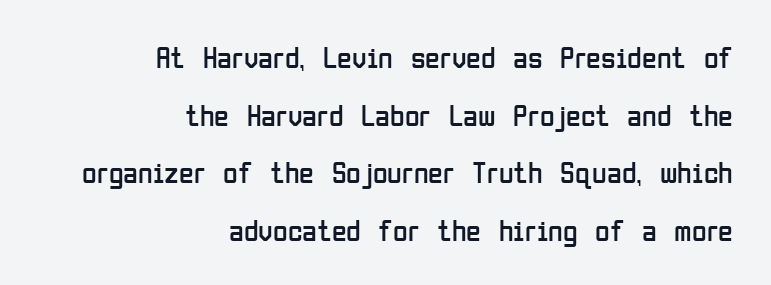
{"serif": "no", "italic": "no", "bold": "no", "weight": "regular", "width": "condensed", "stroke_contrast": "low", "x_height": "medium", "monospaced": "no", "underline": "no", "align": "right", "line_spacing": "loose", "line_spacing_ratio": 1.92, "letter_spacing": "normal", "letter_spacing_em": 0.0, "glyph_px": 30}
